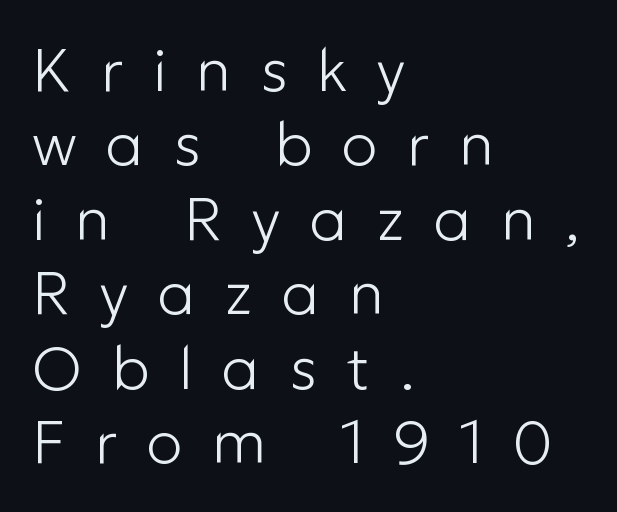
The image shows 60 px light sans-serif type, upright; set left-aligned, line spacing 1.24x, unusually wide letter spacing (+0.49 em), not underlined; low stroke contrast and a medium x-height.
